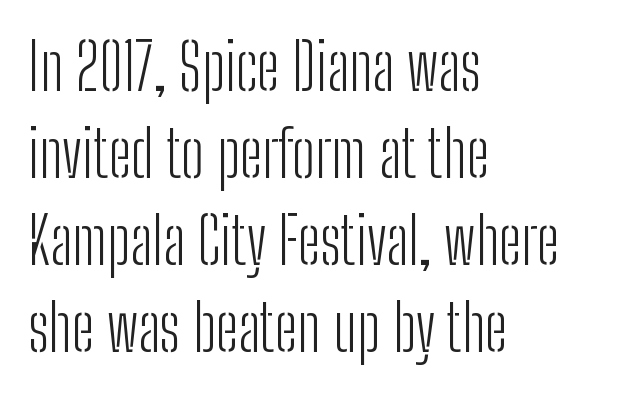
The zone under the glyphs is completely vacant. Ascenders rise straight up at ninety degrees. Students, observe: this is what conventionally led text looks like. The letters sit at their default tracking, neither squeezed nor spread. Here the designer chose a conventional face with non-uniform glyph widths.
